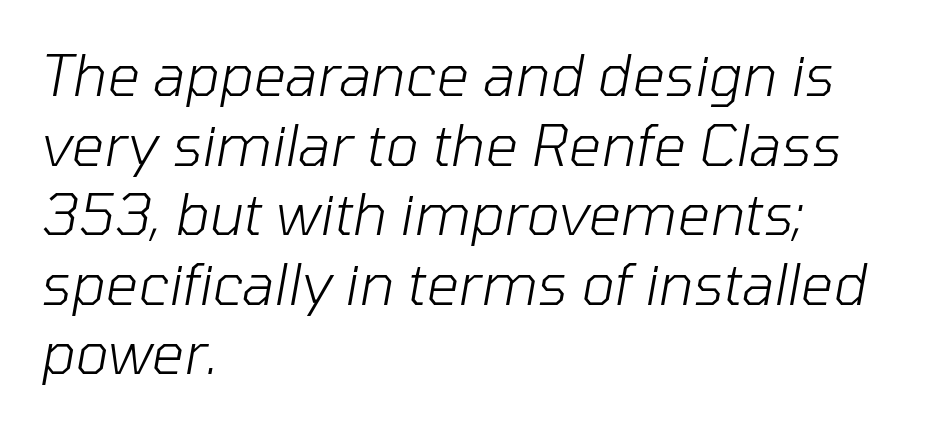
Q: Is the text bold? A: No.
Q: Is the text italic (slanted)? A: Yes, it leans right by about 10 degrees.
Q: Is the text underlined? A: No.
Q: How is the paragraph aligned? A: Left-aligned.
Q: Is the spacing between letters normal or unusually wide? A: Normal.
Q: Width (condensed, normal, or wide)? A: Normal.
Q: Stroke contrast? A: Low.
Q: x-height? A: Medium.
Q: Monospaced? A: No.
